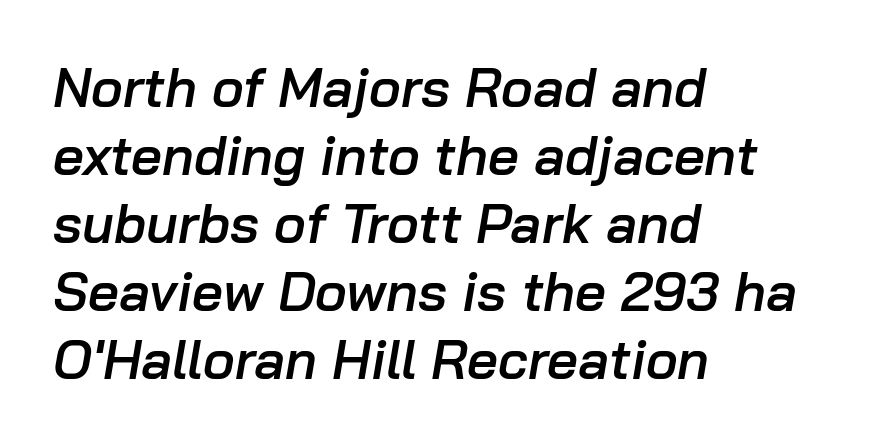
The image shows 54 px semibold type, italic (leaning right); set left-aligned, normal line spacing (1.26x), normal letter spacing, not underlined; low stroke contrast and a medium x-height.
